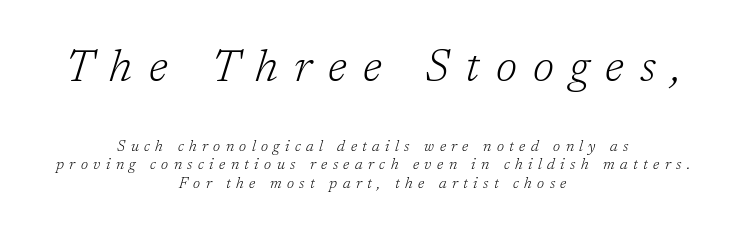
Notice how the passage keeps no hard edge, just a central spine. A clean baseline with only descenders dipping below it. Check where the strokes stop: tiny serifs finish them off. Honestly, the letter spacing is so wide it's the main thing you notice. This sample has the flowing, uneven cadence of proportional lettering.
